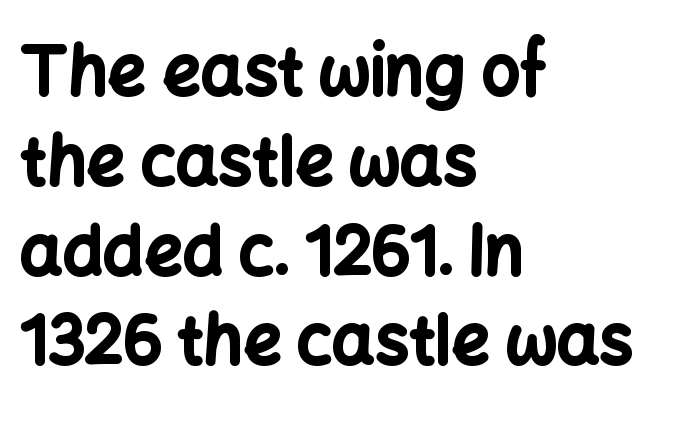
The image shows 67 px bold sans-serif type, upright; set left-aligned, normal line spacing (1.34x), normal letter spacing, not underlined; low stroke contrast and a medium x-height.
